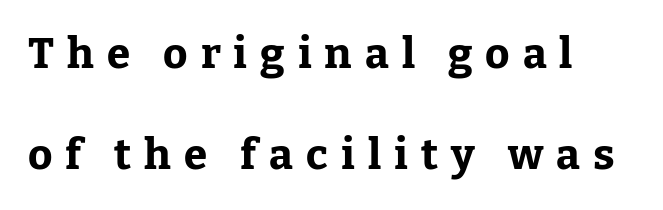
Q: Is the text bold? A: Yes.
Q: Is the text italic (slanted)? A: No, it is upright.
Q: Is the typeface a serif or a sans-serif typeface? A: Serif.
Q: Is the text underlined? A: No.
Q: How is the paragraph aligned? A: Left-aligned.
Q: Is the spacing between letters normal or unusually wide? A: Unusually wide.
Q: Is the spacing between lines tight, normal or loose? A: Loose.
Q: Width (condensed, normal, or wide)? A: Normal.
Q: Stroke contrast? A: Low.
Q: x-height? A: Medium.
Q: Monospaced? A: No.
